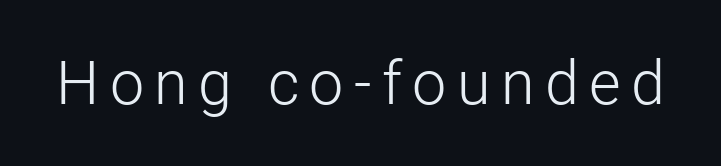
Q: Is the text bold? A: No.
Q: Is the text italic (slanted)? A: No, it is upright.
Q: Is the typeface a serif or a sans-serif typeface? A: Sans-serif.
Q: Is the text underlined? A: No.
Q: Width (condensed, normal, or wide)? A: Normal.
Q: Stroke contrast? A: Low.
Q: x-height? A: Medium.
Q: Monospaced? A: No.
